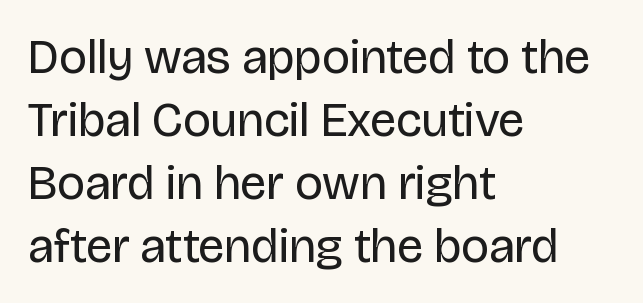
The text block is weighted toward the left margin, trailing off unevenly rightward. This block has exactly the height ordinary leading produces. Compared with a typical body face, this is equally light or lighter still. The rendering uses natural spacing where letterforms have individual widths. Rendered with straight, roman letterforms. Each word holds together tightly as a unit, with standard inter-letter gaps.
